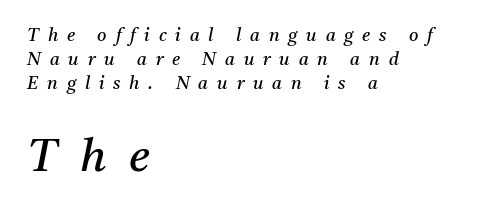
The image shows 46 px regular-weight serif type, italic (leaning right); set left-aligned, normal line spacing (1.34x), unusually wide letter spacing (+0.49 em), not underlined; the second (bottom) block is 2.56x larger; medium stroke contrast and a medium x-height.
